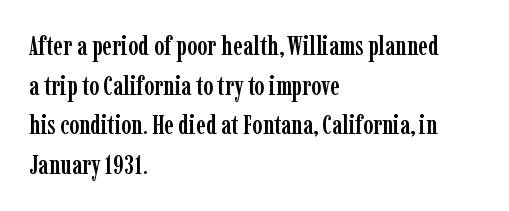
The image shows 27 px text type, upright; set left-aligned, normal line spacing (1.47x), normal letter spacing, not underlined.
